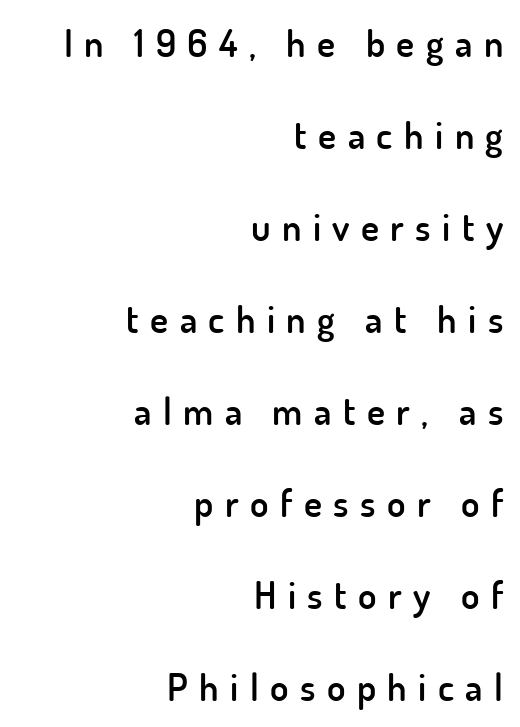
{"serif": "no", "italic": "no", "bold": "semi", "weight": "semibold", "width": "normal", "stroke_contrast": "low", "x_height": "small", "monospaced": "no", "underline": "no", "align": "right", "line_spacing": "loose", "line_spacing_ratio": 2.42, "letter_spacing": "wide", "letter_spacing_em": 0.3, "glyph_px": 38}
